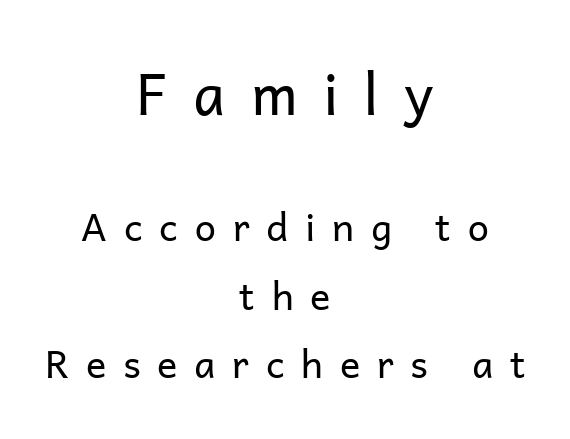
Posture: straight, roman, zero tilt. A student would notice the top passage is typeset larger than what follows. Note the varied advance widths — an 'i' is clearly narrower than an 'm'. Caption: expanded tracking, letters set apart. Clear beneath every line of the passage.
